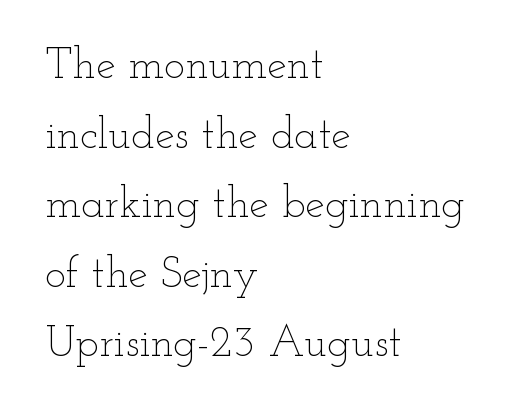
Q: Is the text bold? A: No.
Q: Is the text italic (slanted)? A: No, it is upright.
Q: Is the text underlined? A: No.
Q: How is the paragraph aligned? A: Left-aligned.
Q: Is the spacing between letters normal or unusually wide? A: Normal.
Q: Is the spacing between lines tight, normal or loose? A: Normal.
Q: Width (condensed, normal, or wide)? A: Wide.
Q: Stroke contrast? A: Low.
Q: x-height? A: Small.
Q: Monospaced? A: No.
